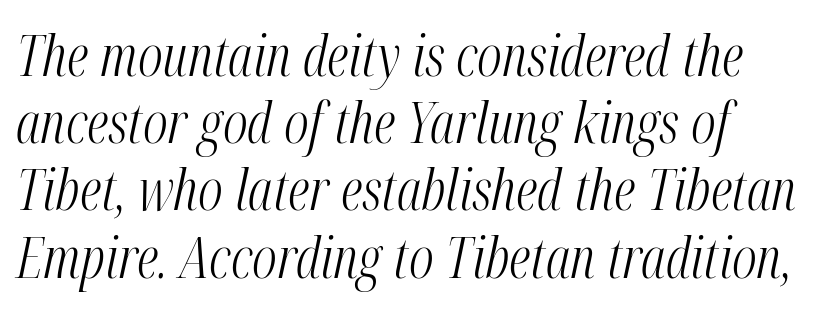
Q: Is the text bold? A: No.
Q: Is the text italic (slanted)? A: Yes, it leans right by about 12 degrees.
Q: Is the text underlined? A: No.
Q: How is the paragraph aligned? A: Left-aligned.
Q: Is the spacing between letters normal or unusually wide? A: Normal.
Q: Width (condensed, normal, or wide)? A: Condensed.
Q: Stroke contrast? A: Medium.
Q: x-height? A: Medium.
Q: Monospaced? A: No.
